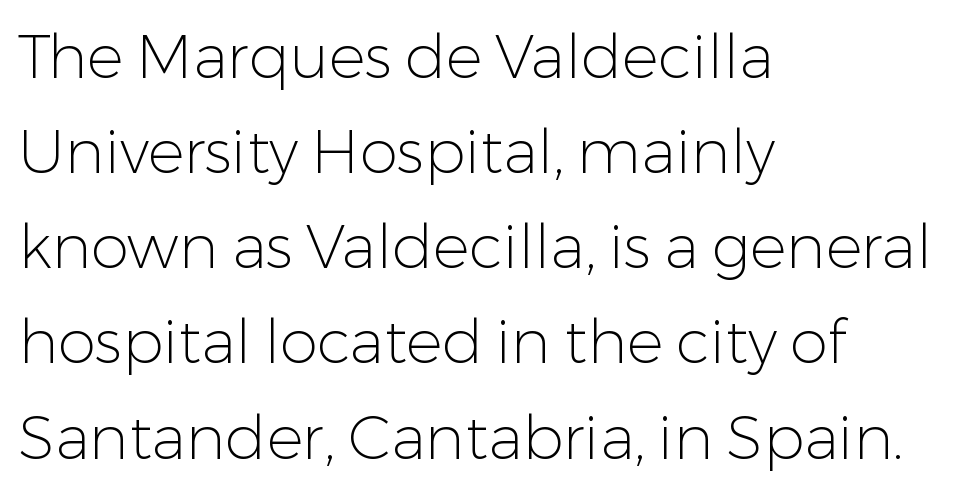
Q: Is the text bold? A: No.
Q: Is the text italic (slanted)? A: No, it is upright.
Q: Is the typeface a serif or a sans-serif typeface? A: Sans-serif.
Q: Is the text underlined? A: No.
Q: How is the paragraph aligned? A: Left-aligned.
Q: Is the spacing between letters normal or unusually wide? A: Normal.
Q: Is the spacing between lines tight, normal or loose? A: Normal.
Q: Width (condensed, normal, or wide)? A: Normal.
Q: Stroke contrast? A: Low.
Q: x-height? A: Medium.
Q: Monospaced? A: No.
